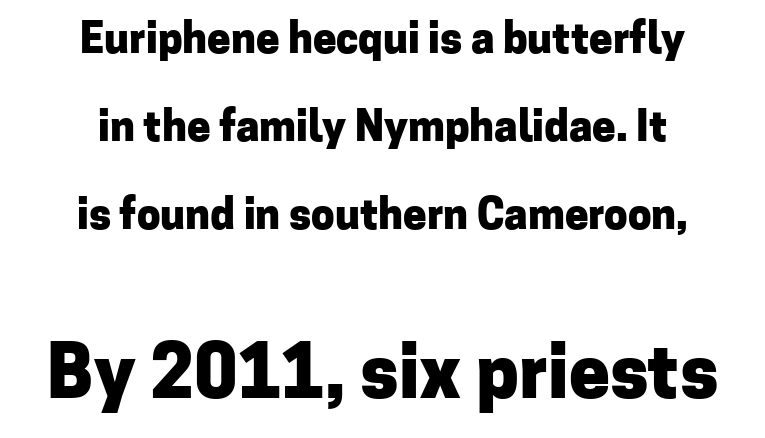
The image shows 73 px heavy sans-serif type, upright; set centered, loose line spacing (2.09x), normal letter spacing, not underlined; the second (bottom) block is 1.74x larger; low stroke contrast and a medium x-height.
